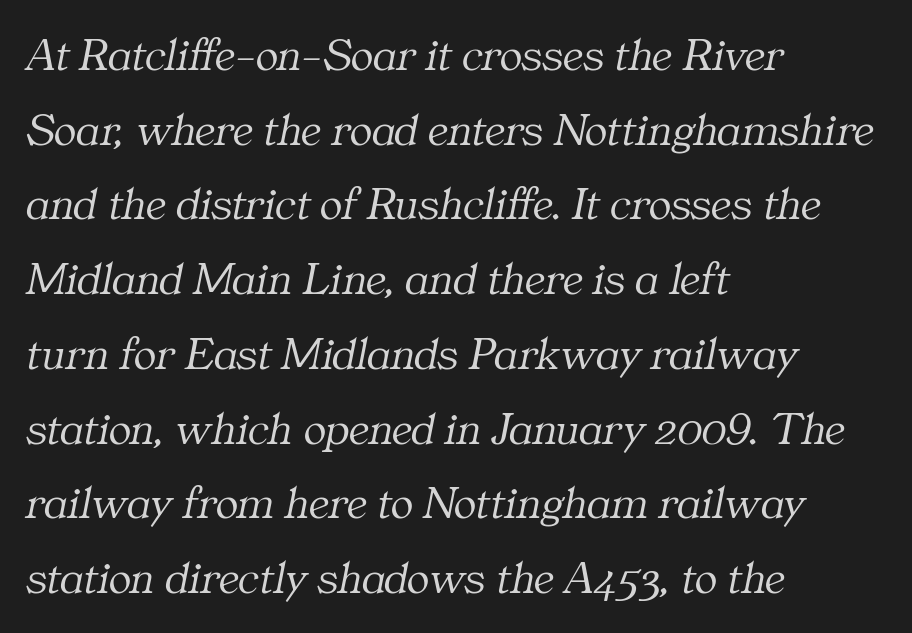
All the whitespace from short lines collects on the right. Default kerning and tracking; the words read as compact shapes. The passage shown is typed in a proportional face where columns would drift. Serifs: yes, visible at the terminals of the letterforms. Only glyphs here, with clear space below each row.
